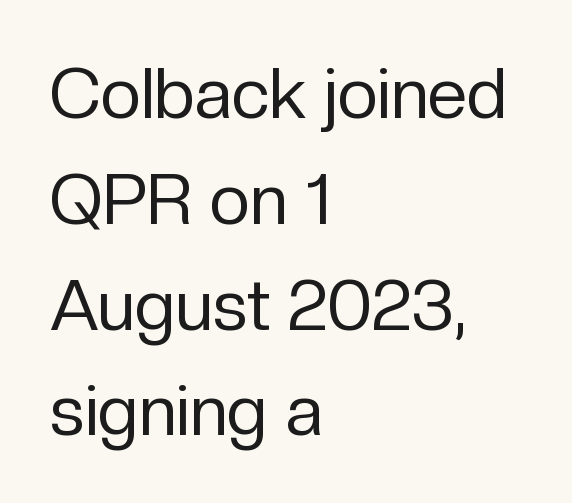
What kind of face is this? One without serifs — a sans. The passage shown stacks its lines at a standard gap. Spacing verdict: proportional, widths tailored to each character. Words float on clear page, feet unadorned. The passage shown has conventional tracking throughout. Italic? Not at all — the glyphs are vertical.
